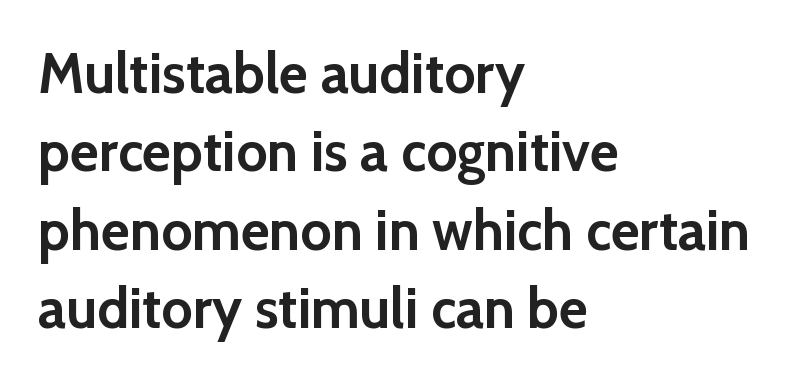
The image shows 56 px semibold sans-serif type, upright; set left-aligned, normal line spacing (1.4x), normal letter spacing, not underlined; a medium x-height.
